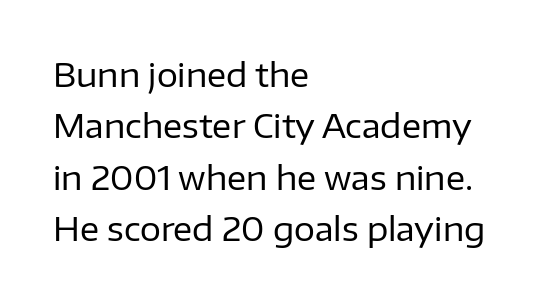
The image shows 33 px regular-weight sans-serif type, upright; set left-aligned, normal line spacing (1.56x), normal letter spacing, not underlined; low stroke contrast and a medium x-height.
